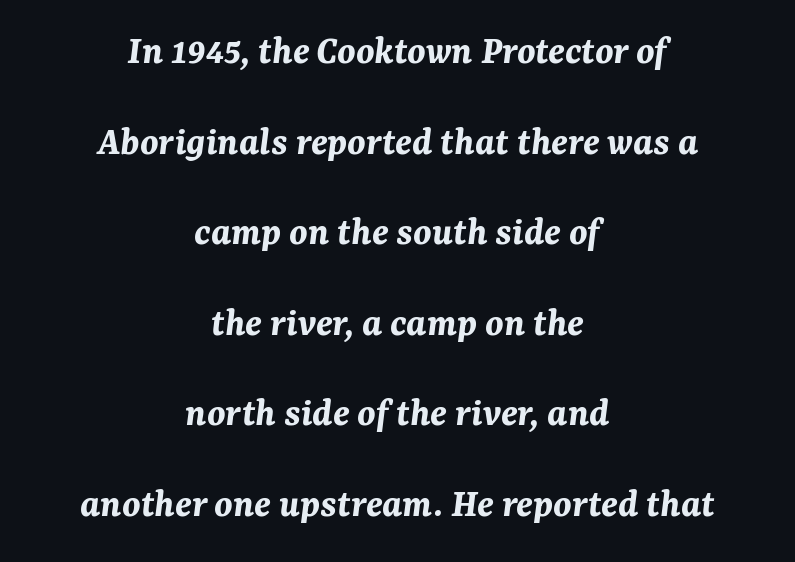
{"italic": "yes", "lean": "right", "slant_degrees": 7, "bold": "yes", "weight": "bold", "width": "normal", "stroke_contrast": "medium", "x_height": "medium", "monospaced": "no", "underline": "no", "align": "center", "line_spacing": "loose", "line_spacing_ratio": 2.21, "letter_spacing": "normal", "letter_spacing_em": 0.0, "glyph_px": 41}
